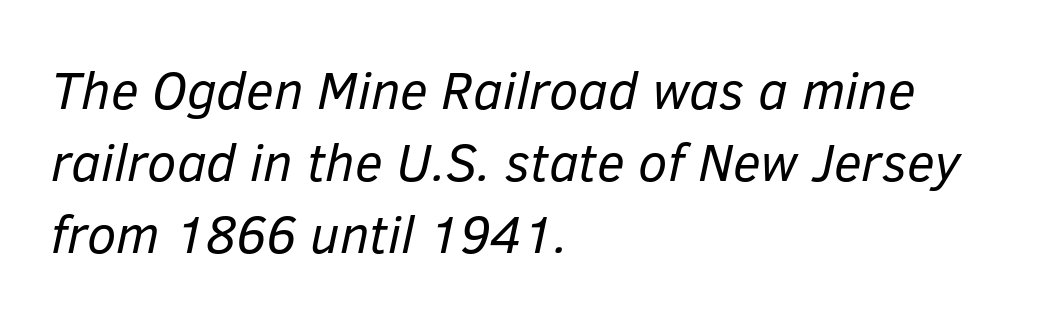
{"italic": "yes", "lean": "right", "slant_degrees": 12, "bold": "no", "weight": "regular", "width": "normal", "stroke_contrast": "low", "x_height": "medium", "monospaced": "no", "underline": "no", "align": "left", "line_spacing": "normal", "line_spacing_ratio": 1.36, "letter_spacing": "normal", "letter_spacing_em": 0.0, "glyph_px": 53}
